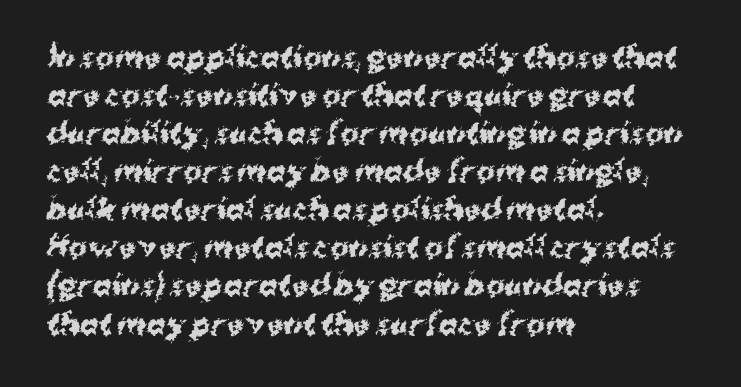
Q: Is the text bold? A: Yes.
Q: Is the text italic (slanted)? A: Yes.
Q: Is the typeface a serif or a sans-serif typeface? A: Sans-serif.
Q: Is the text underlined? A: No.
Q: How is the paragraph aligned? A: Left-aligned.
Q: Is the spacing between letters normal or unusually wide? A: Normal.
Q: Is the spacing between lines tight, normal or loose? A: Normal.
Q: Width (condensed, normal, or wide)? A: Normal.
Q: Stroke contrast? A: Medium.
Q: x-height? A: Medium.
Q: Monospaced? A: No.
